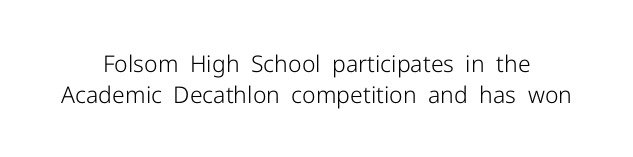
{"italic": "no", "bold": "no", "underline": "no", "line_spacing": "normal", "line_spacing_ratio": 1.34, "letter_spacing": "normal", "letter_spacing_em": 0.0, "glyph_px": 23}
